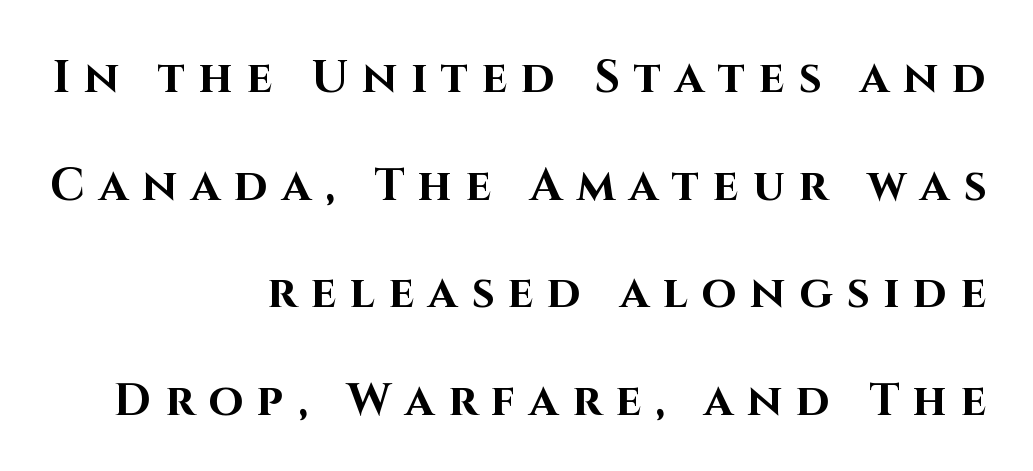
The image shows 45 px bold sans-serif type, upright; set right-aligned, loose line spacing (2.39x), unusually wide letter spacing (+0.31 em), not underlined; high stroke contrast and a large x-height.
